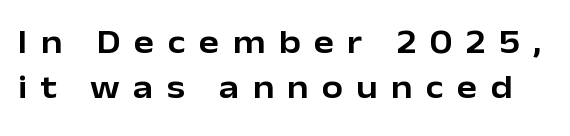
{"serif": "no", "italic": "no", "width": "normal", "stroke_contrast": "low", "x_height": "medium", "monospaced": "no", "underline": "no", "line_spacing": "normal", "line_spacing_ratio": 1.32, "letter_spacing": "wide", "letter_spacing_em": 0.39, "glyph_px": 34}
